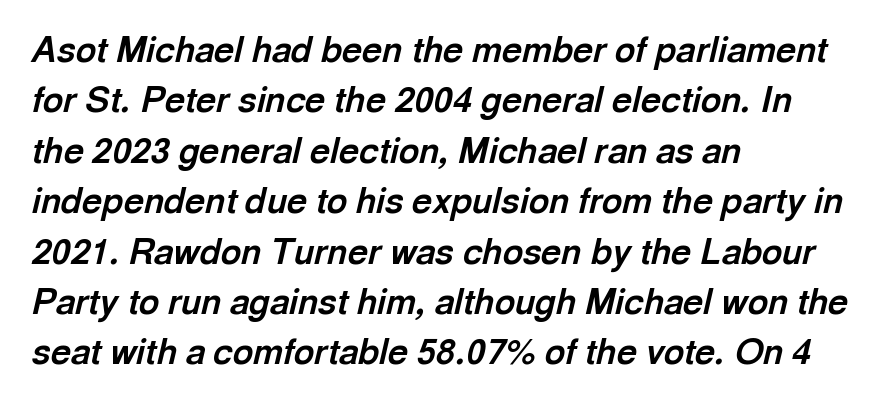
{"italic": "yes", "lean": "right", "slant_degrees": 13, "bold": "yes", "weight": "bold", "width": "normal", "x_height": "medium", "monospaced": "no", "underline": "no", "align": "left", "line_spacing": "normal", "line_spacing_ratio": 1.44, "letter_spacing": "normal", "letter_spacing_em": 0.0, "glyph_px": 35}
